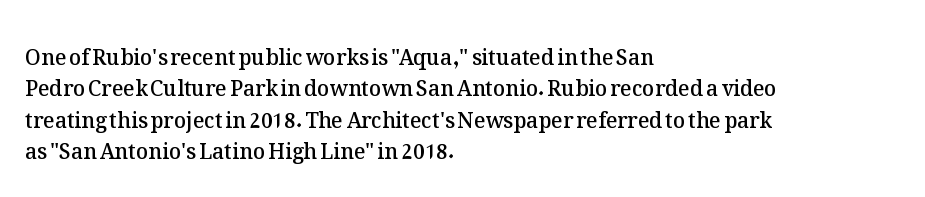
Emphasis by weight is partial: semibold. A typesetter would call this leading conventional body-copy spacing. The rendering keeps characters at their native spacing. This is roman type, the default non-slanted kind. Compared with a centered layout, this one pins lines to the left instead.
